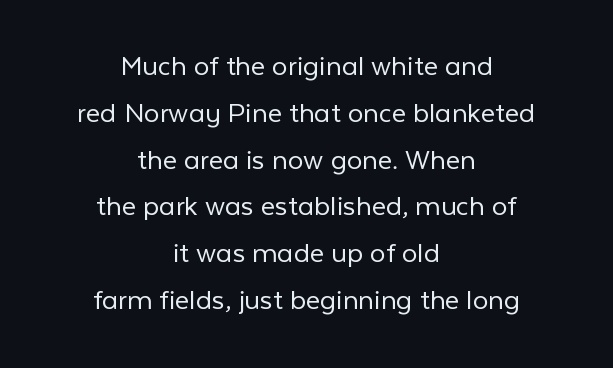
Default kerning and tracking; the words read as compact shapes. Baseline-to-baseline distance is the conventional proportion of letter height. This is roman type, the default non-slanted kind. Check where the strokes stop: nothing finishes them off — pure sans.
